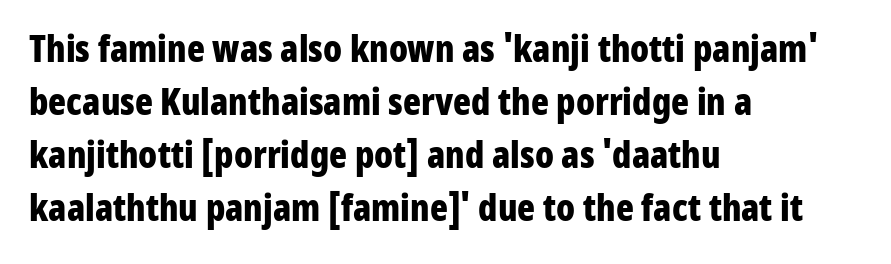
{"serif": "no", "italic": "no", "bold": "yes", "weight": "bold", "width": "condensed", "stroke_contrast": "low", "x_height": "medium", "monospaced": "no", "underline": "no", "align": "left", "line_spacing": "normal", "line_spacing_ratio": 1.43, "letter_spacing": "normal", "letter_spacing_em": 0.0, "glyph_px": 37}
